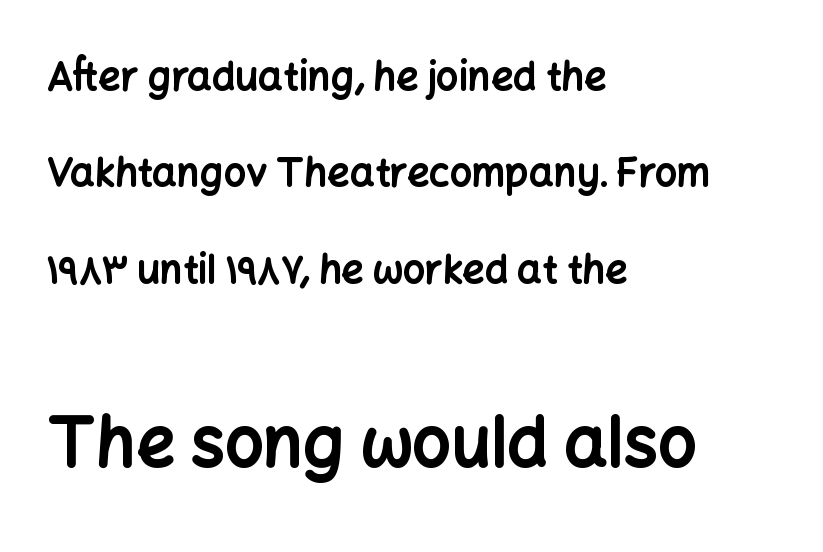
Q: Is the text bold? A: Yes.
Q: Is the text italic (slanted)? A: No, it is upright.
Q: Is the typeface a serif or a sans-serif typeface? A: Sans-serif.
Q: Is the text underlined? A: No.
Q: How is the paragraph aligned? A: Left-aligned.
Q: Is the spacing between letters normal or unusually wide? A: Normal.
Q: Is the spacing between lines tight, normal or loose? A: Loose.
Q: Which block of text is set in a larger size, the first (top) or the second (bottom)? A: The second (bottom) one.
Q: Width (condensed, normal, or wide)? A: Normal.
Q: Stroke contrast? A: Low.
Q: x-height? A: Medium.
Q: Monospaced? A: No.
